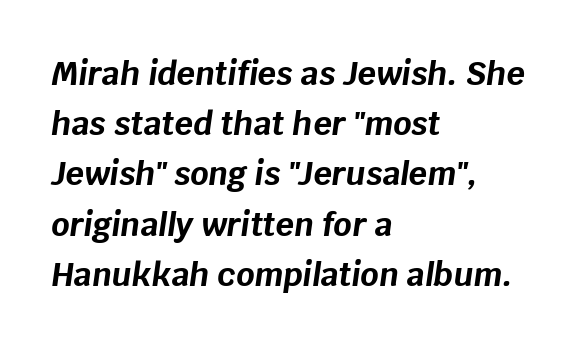
The rendering uses a moderate line-height, typical for paragraphs. Tracking here is standard; glyphs follow each other at the usual distance. These lines are rendered in a variable-pitch font. An italicized treatment has been applied to the whole sample.
